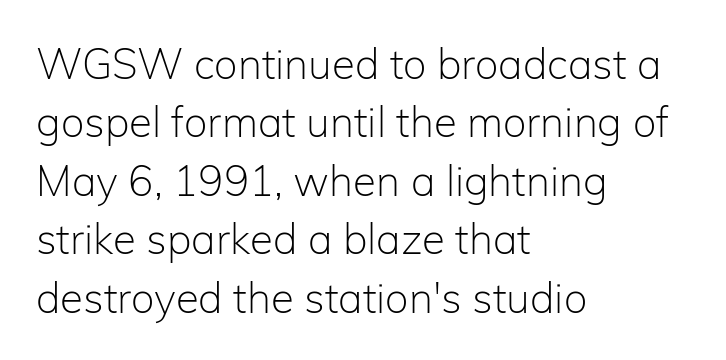
Q: Is the text bold? A: No.
Q: Is the text italic (slanted)? A: No, it is upright.
Q: Is the typeface a serif or a sans-serif typeface? A: Sans-serif.
Q: Is the text underlined? A: No.
Q: How is the paragraph aligned? A: Left-aligned.
Q: Is the spacing between letters normal or unusually wide? A: Normal.
Q: Is the spacing between lines tight, normal or loose? A: Normal.
Q: Width (condensed, normal, or wide)? A: Normal.
Q: Stroke contrast? A: Low.
Q: x-height? A: Medium.
Q: Monospaced? A: No.
